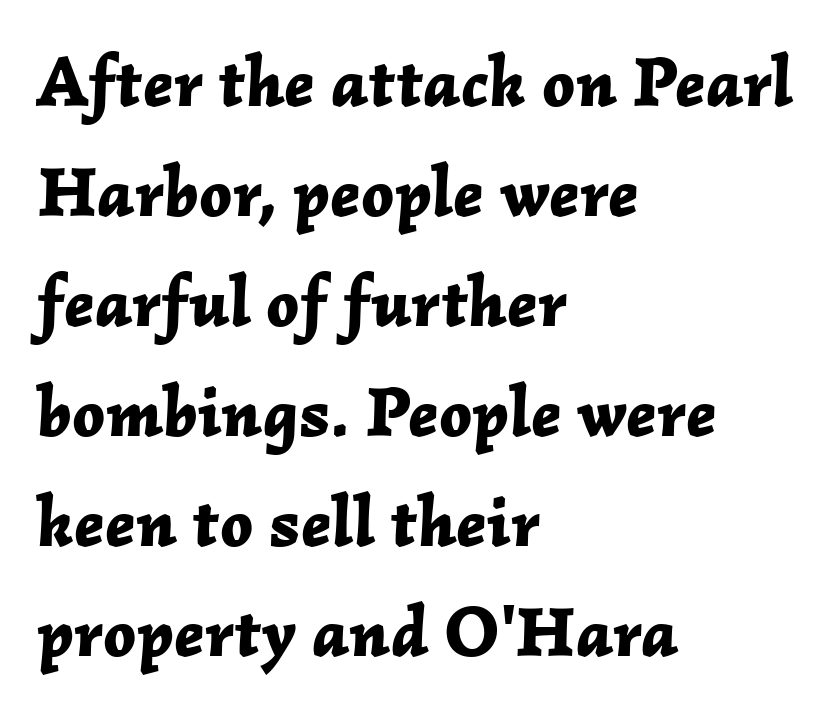
The typography opts for an oblique posture over an upright one. The face used here is proportionally spaced, like ordinary book or web type. Leading: standard. Bare-footed words on every line. The text block is weighted toward the left margin, trailing off unevenly rightward.
